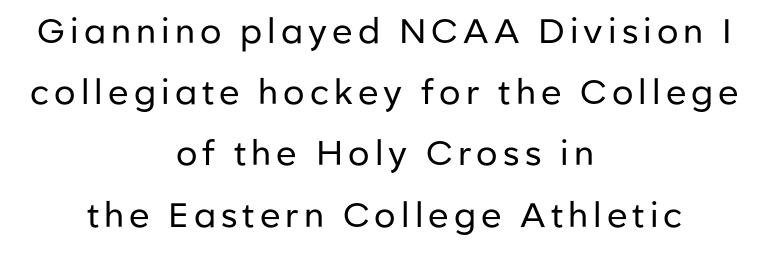
The image shows 34 px regular-weight sans-serif type, upright; set centered, line spacing 1.8x, not underlined; low stroke contrast and a medium x-height.
